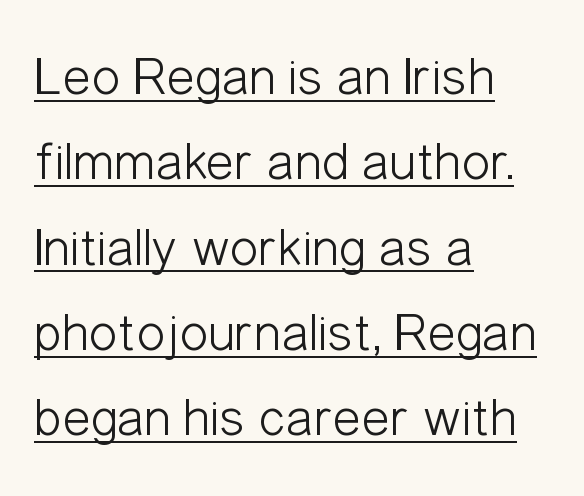
Q: Is the text bold? A: No.
Q: Is the text italic (slanted)? A: No, it is upright.
Q: Is the typeface a serif or a sans-serif typeface? A: Sans-serif.
Q: Is the text underlined? A: Yes.
Q: How is the paragraph aligned? A: Left-aligned.
Q: Is the spacing between letters normal or unusually wide? A: Normal.
Q: Is the spacing between lines tight, normal or loose? A: Normal.
Q: Width (condensed, normal, or wide)? A: Condensed.
Q: Stroke contrast? A: Low.
Q: x-height? A: Medium.
Q: Monospaced? A: No.
